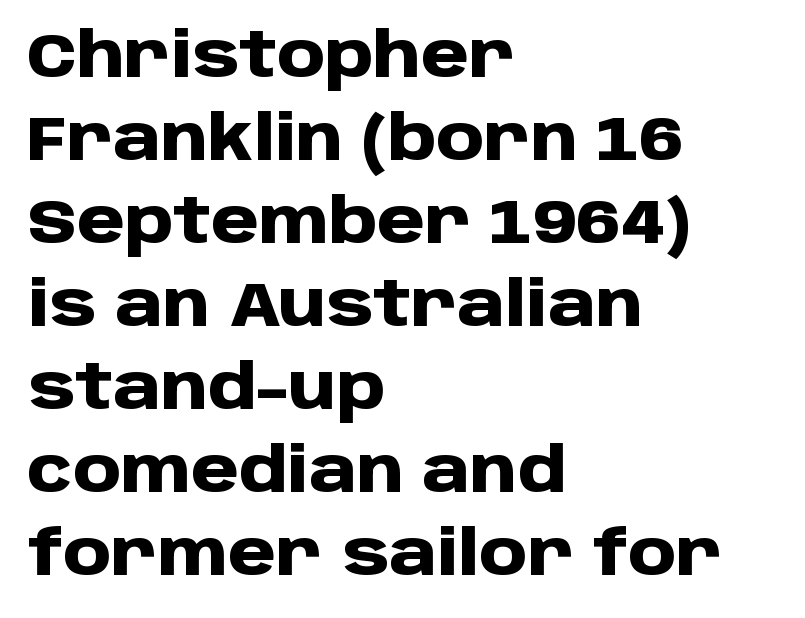
The image shows 61 px heavy sans-serif type, upright; set left-aligned, normal line spacing (1.36x), normal letter spacing, not underlined; low stroke contrast and a large x-height.
